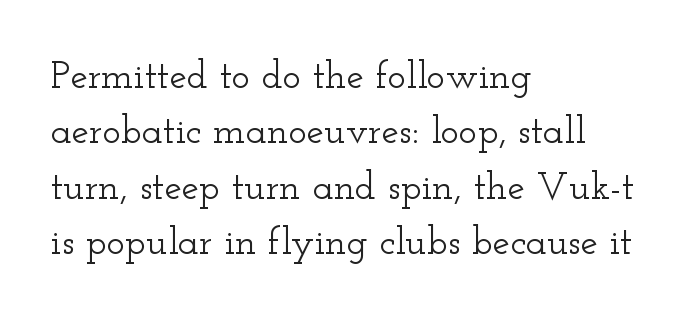
The image shows 39 px wide serif type, upright; set left-aligned, normal line spacing (1.42x), normal letter spacing, not underlined; low stroke contrast and a small x-height.
